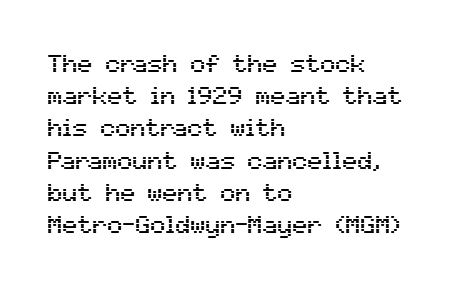
No italicization has been applied; the sample stays upright. This sample uses plain, unmodified letter spacing. Decoration check: the copy has no underline. The typesetter chose a ragged-right arrangement here. Interline gaps are of average width in this sample.
